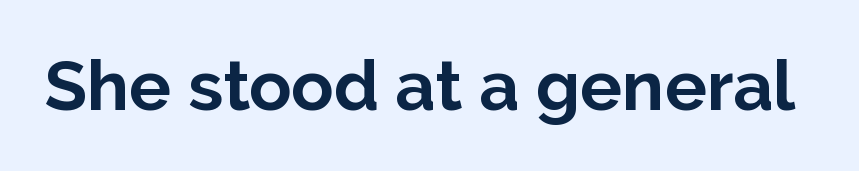
{"serif": "no", "italic": "no", "bold": "yes", "weight": "bold", "width": "normal", "stroke_contrast": "low", "x_height": "medium", "monospaced": "no", "underline": "no", "letter_spacing": "normal", "letter_spacing_em": 0.0, "glyph_px": 70}
